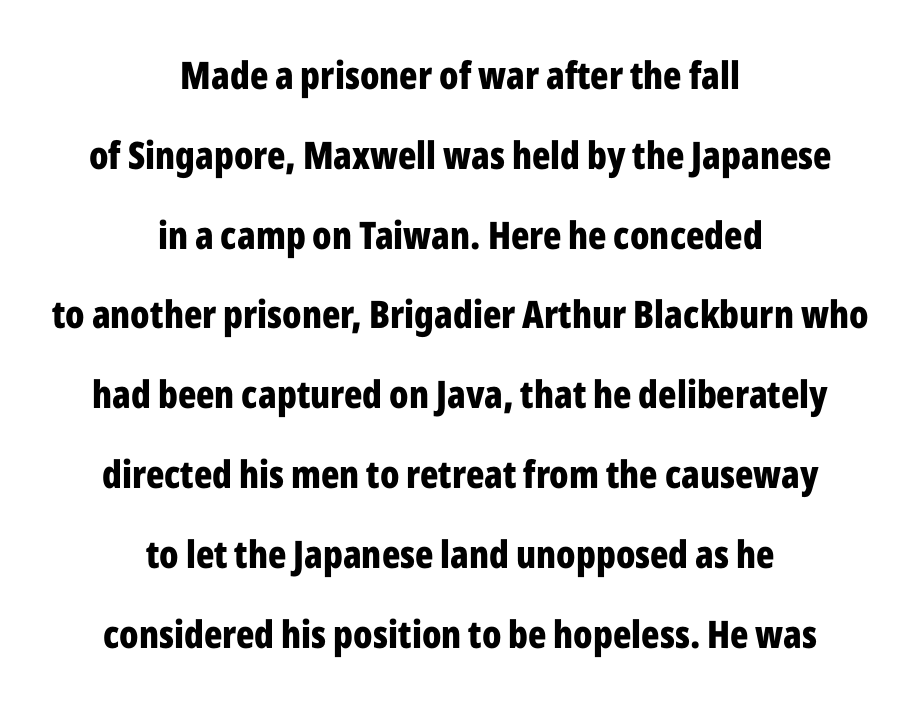
The setting favours the middle, as headings and verse often do. Look at the tracking — it's just the regular setting, nothing added. Chunky letters — that's bold for sure. Descenders hang freely into open space.
